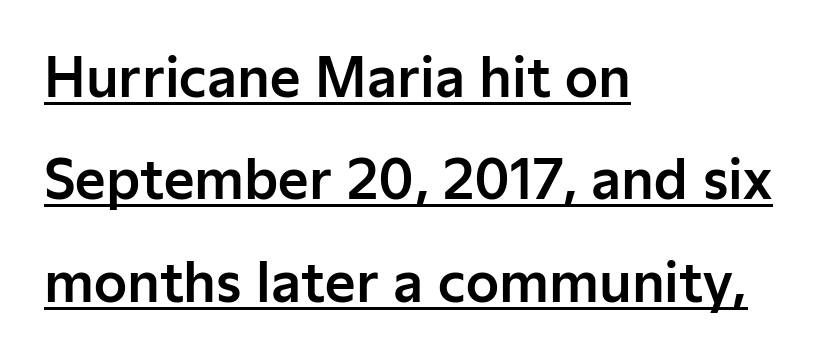
Q: Is the text italic (slanted)? A: No, it is upright.
Q: Is the typeface a serif or a sans-serif typeface? A: Sans-serif.
Q: Is the text underlined? A: Yes.
Q: How is the paragraph aligned? A: Left-aligned.
Q: Is the spacing between letters normal or unusually wide? A: Normal.
Q: Is the spacing between lines tight, normal or loose? A: Loose.
Q: Width (condensed, normal, or wide)? A: Normal.
Q: Stroke contrast? A: Low.
Q: x-height? A: Medium.
Q: Monospaced? A: No.
